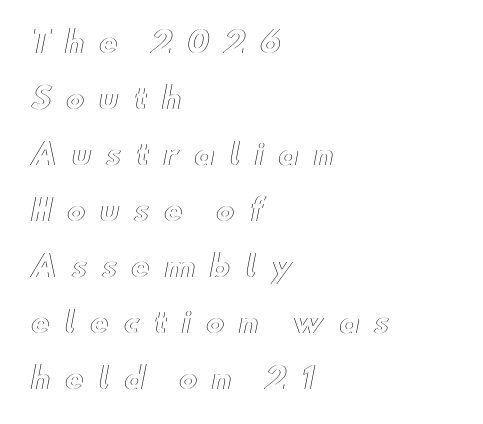
Each word looks stretched out because of the extra space between its letters. A bare baseline throughout the passage. In CSS terms this would be text-align: left. The passage shown stacks its lines with a broad gap. Each letter keeps its own natural width here, so spacing adapts to shape.
